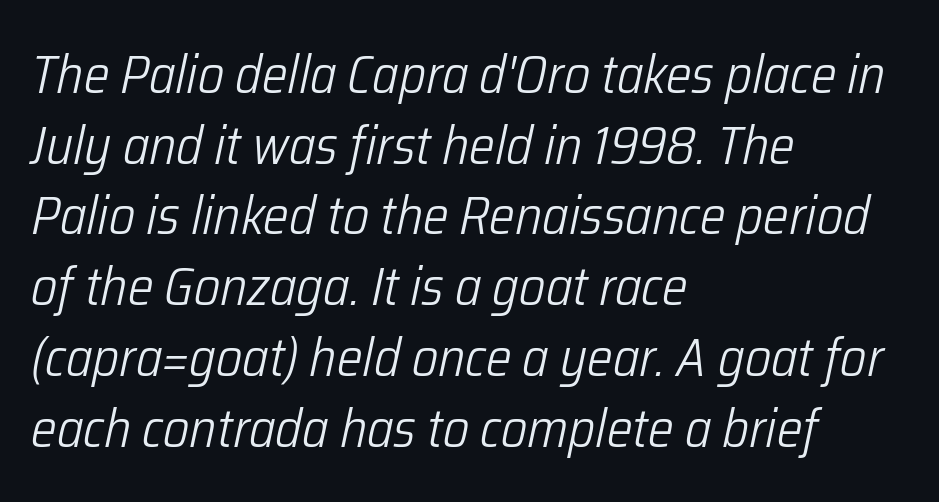
Q: Is the text bold? A: No.
Q: Is the text italic (slanted)? A: Yes, it leans right by about 12 degrees.
Q: Is the text underlined? A: No.
Q: How is the paragraph aligned? A: Left-aligned.
Q: Is the spacing between letters normal or unusually wide? A: Normal.
Q: Is the spacing between lines tight, normal or loose? A: Normal.
Q: Width (condensed, normal, or wide)? A: Condensed.
Q: Stroke contrast? A: Low.
Q: x-height? A: Medium.
Q: Monospaced? A: No.
